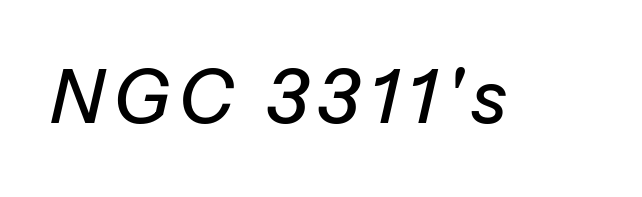
Q: Is the text italic (slanted)? A: Yes, it leans right by about 13 degrees.
Q: Is the text underlined? A: No.
Q: Width (condensed, normal, or wide)? A: Normal.
Q: Stroke contrast? A: Low.
Q: x-height? A: Medium.
Q: Monospaced? A: No.
